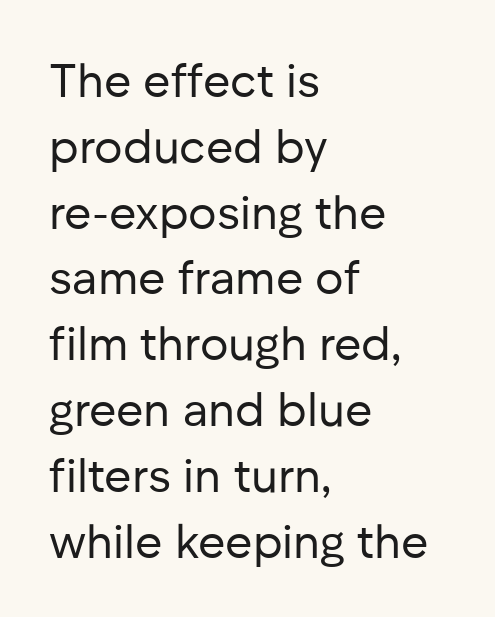
The image shows 47 px regular-weight sans-serif type, upright; set left-aligned, normal line spacing (1.4x), normal letter spacing, not underlined; low stroke contrast and a medium x-height.
